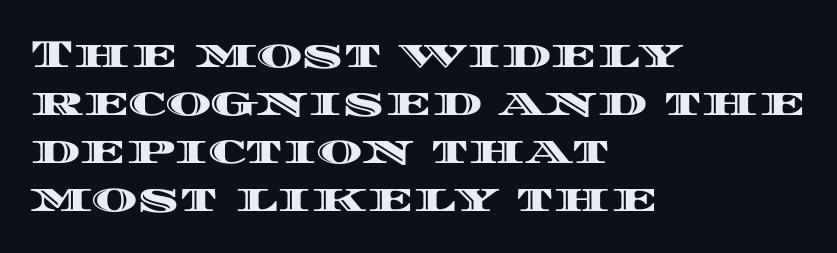
The image shows 39 px wide type, upright; set left-aligned, line spacing 1.23x, normal letter spacing, not underlined; a large x-height.
